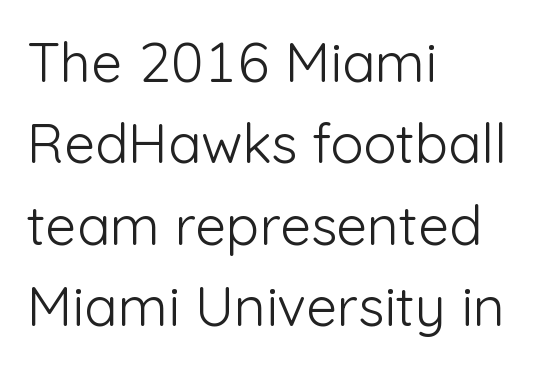
The image shows 55 px light sans-serif type, upright; set left-aligned, normal line spacing (1.48x), normal letter spacing, not underlined; low stroke contrast and a medium x-height.
